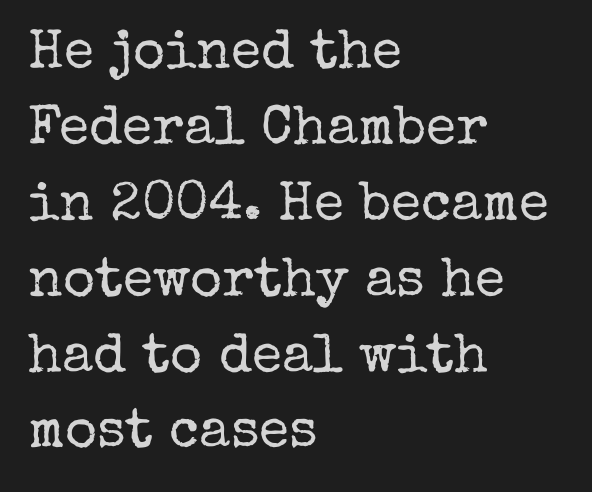
Reading down the block, your eye returns to a fixed left position each line. The line texture is even and compact thanks to regular tracking. The letters stand straight up with perfectly vertical stems. Rows of type keep a routine distance in the vertical direction.
